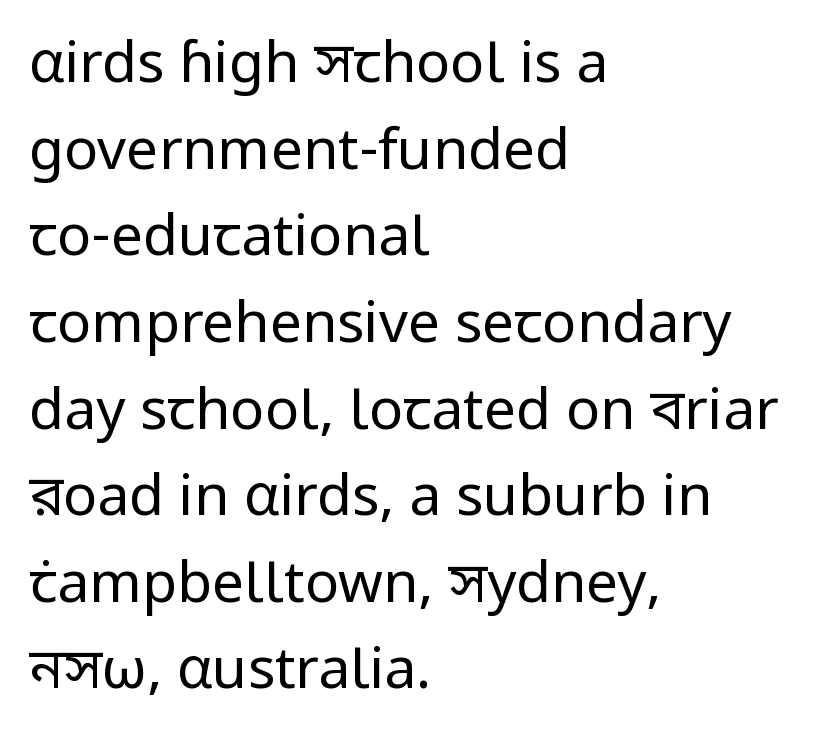
The image shows 57 px regular-weight sans-serif type, upright; set left-aligned, normal line spacing (1.52x), normal letter spacing, not underlined; low stroke contrast and a medium x-height.
